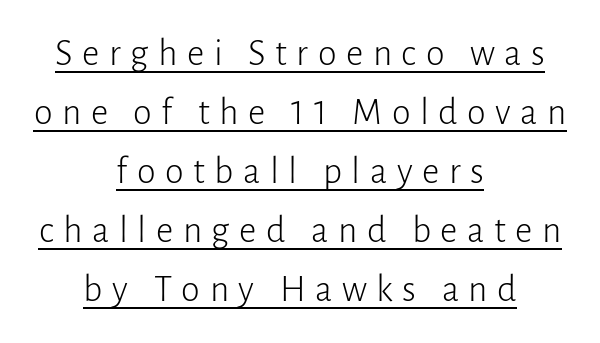
Q: Is the text bold? A: No.
Q: Is the text italic (slanted)? A: No, it is upright.
Q: Is the typeface a serif or a sans-serif typeface? A: Sans-serif.
Q: Is the text underlined? A: Yes.
Q: How is the paragraph aligned? A: Centered.
Q: Is the spacing between letters normal or unusually wide? A: Unusually wide.
Q: Is the spacing between lines tight, normal or loose? A: Normal.
Q: Width (condensed, normal, or wide)? A: Normal.
Q: Stroke contrast? A: Low.
Q: x-height? A: Medium.
Q: Monospaced? A: No.
